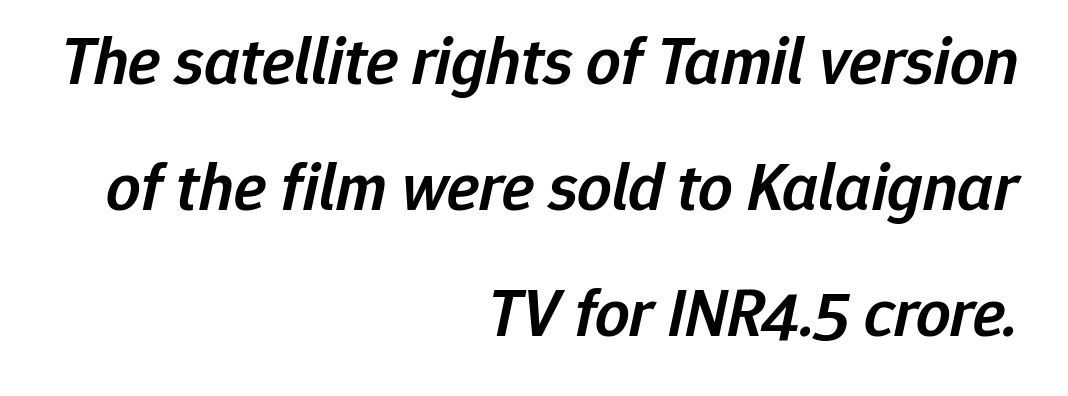
{"italic": "yes", "lean": "right", "slant_degrees": 12, "bold": "semi", "weight": "semibold", "width": "normal", "stroke_contrast": "low", "x_height": "medium", "monospaced": "no", "underline": "no", "align": "right", "line_spacing_ratio": 1.85, "letter_spacing": "normal", "letter_spacing_em": 0.0, "glyph_px": 68}
